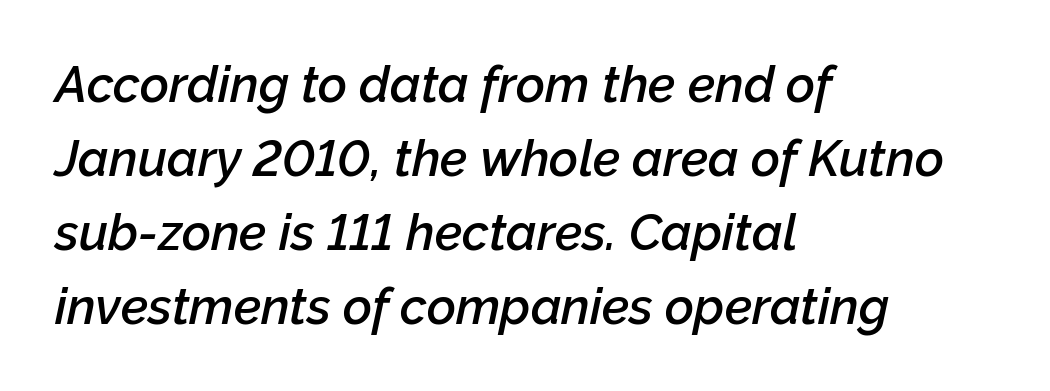
In terms of leading, this rendering sits right in the middle. A typesetter would call this proportional, since set widths differ per character. Descenders are the only things crossing below the line. The compositor pushed each line to the left boundary. Letter spacing: default.
